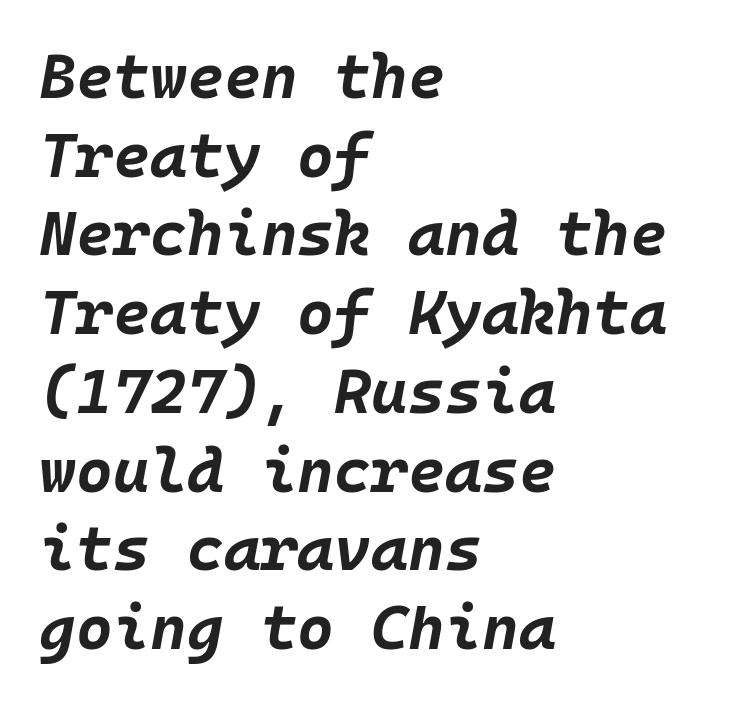
Q: Is the text bold? A: Yes.
Q: Is the text italic (slanted)? A: Yes, it leans right by about 10 degrees.
Q: Is the text underlined? A: No.
Q: How is the paragraph aligned? A: Left-aligned.
Q: Is the spacing between letters normal or unusually wide? A: Normal.
Q: Is the spacing between lines tight, normal or loose? A: Normal.
Q: Width (condensed, normal, or wide)? A: Normal.
Q: Stroke contrast? A: Low.
Q: x-height? A: Large.
Q: Monospaced? A: Yes.
